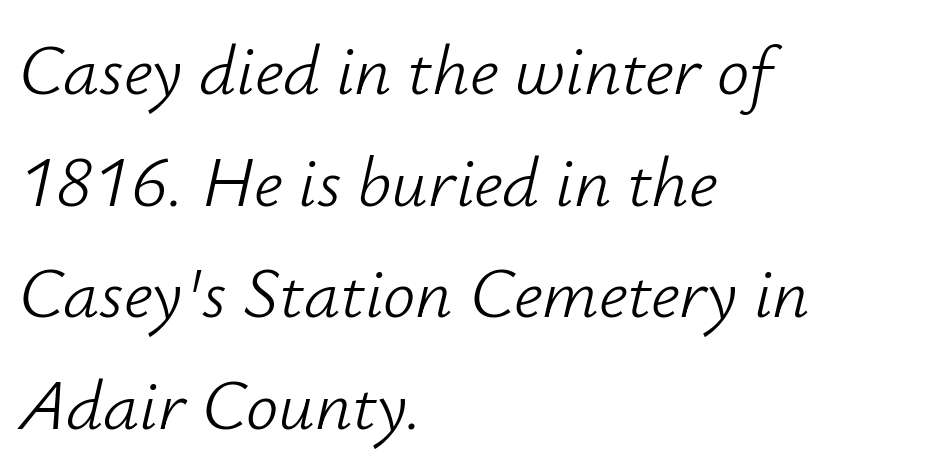
Descenders hang freely into open space. The setting favours the left margin, as ordinary paragraphs usually do. The font sits on the lighter half of the weight spectrum, regular included. A typesetter would call this leading conventional body-copy spacing. The letters are slanted; this is an italic face. In terms of letterspacing, this is plain default setting.
